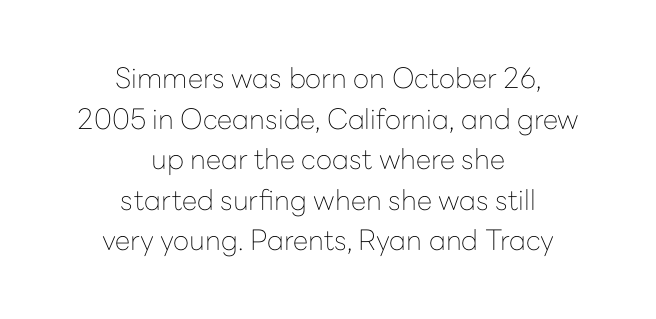
Q: Is the text bold? A: No.
Q: Is the text italic (slanted)? A: No, it is upright.
Q: Is the typeface a serif or a sans-serif typeface? A: Sans-serif.
Q: Is the text underlined? A: No.
Q: How is the paragraph aligned? A: Centered.
Q: Is the spacing between letters normal or unusually wide? A: Normal.
Q: Is the spacing between lines tight, normal or loose? A: Normal.
Q: Width (condensed, normal, or wide)? A: Normal.
Q: Stroke contrast? A: Low.
Q: x-height? A: Medium.
Q: Monospaced? A: No.
